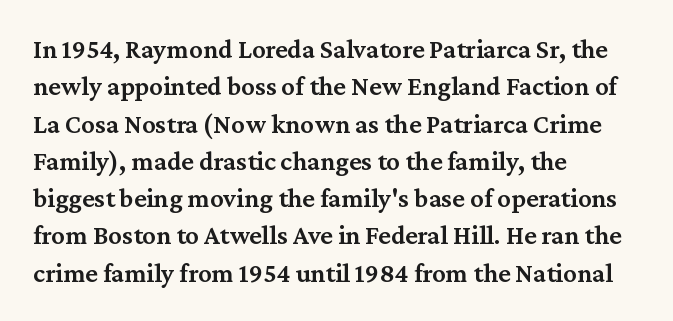
Rendered with straight, roman letterforms. This is moderately heavy type, rendered in semibold. Unmarked baselines from the first word to the last. If you measured baseline to baseline, you'd find a middling distance. Each word holds together tightly as a unit, with standard inter-letter gaps. Teacher's note: observe the even left margin — that is flush-left alignment.
